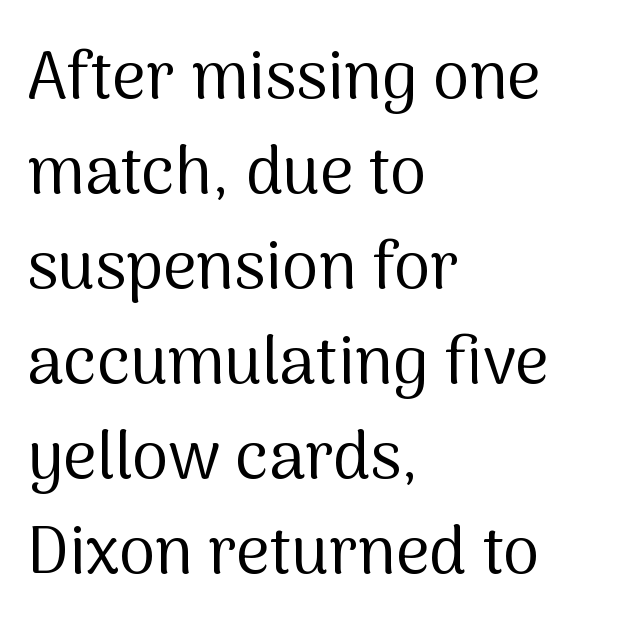
In terms of letterspacing, this is plain default setting. The passage shown stacks its lines at a standard gap. Spacing verdict: proportional, widths tailored to each character. The letters look calm and open, with moderate or lighter stems. Descenders hang freely into open space.
